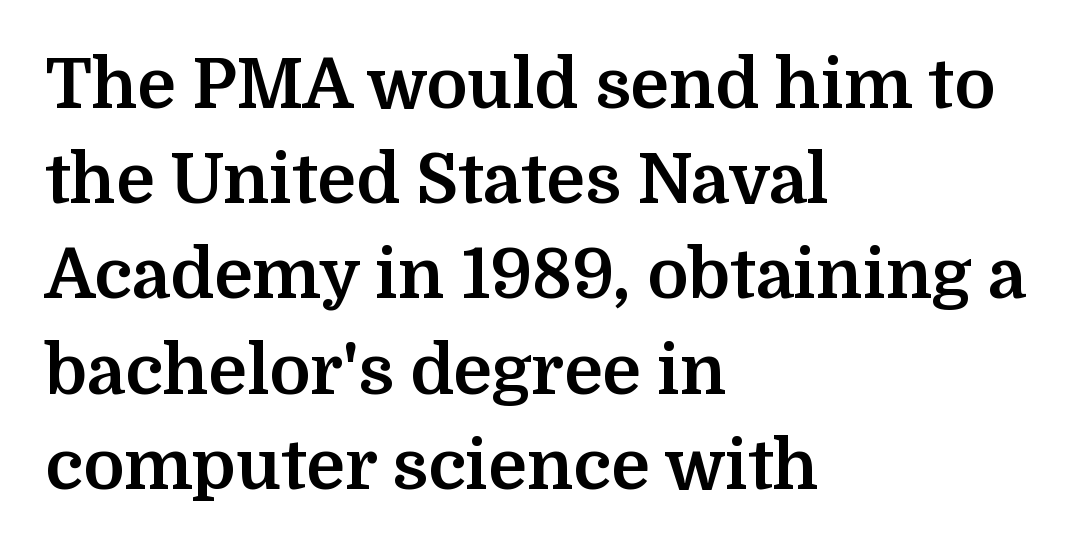
Proportional: the letters do not fall into vertical columns. The strip under each line holds only bare page. The paragraph shown leans on its left margin. Nobody touched the tracking dial on this one. Regarding serifs, this sample has them. When letters stand straight like this, we call the style roman or upright.
